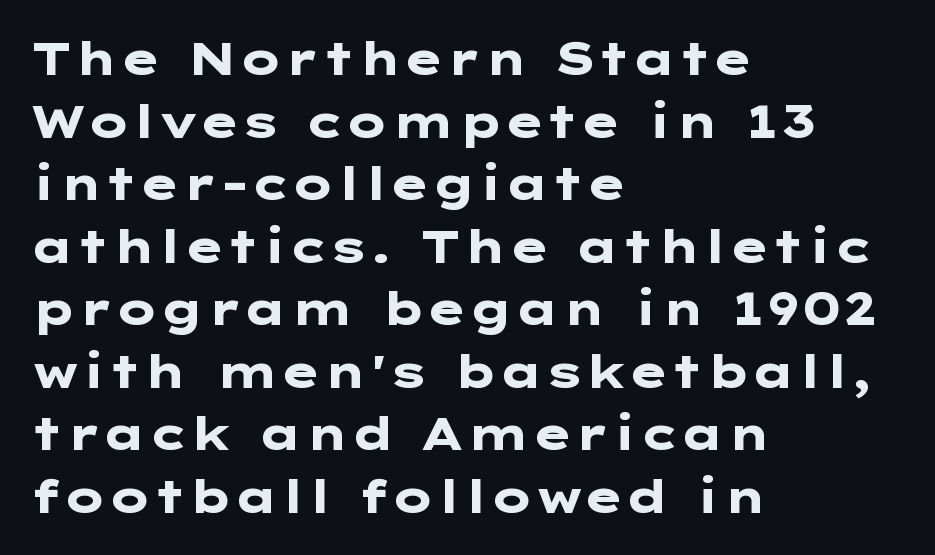
{"serif": "no", "italic": "no", "bold": "yes", "weight": "heavy", "width": "wide", "stroke_contrast": "low", "x_height": "medium", "underline": "no", "align": "left", "line_spacing": "normal", "line_spacing_ratio": 1.39, "letter_spacing": "normal", "letter_spacing_em": 0.0, "glyph_px": 45}
